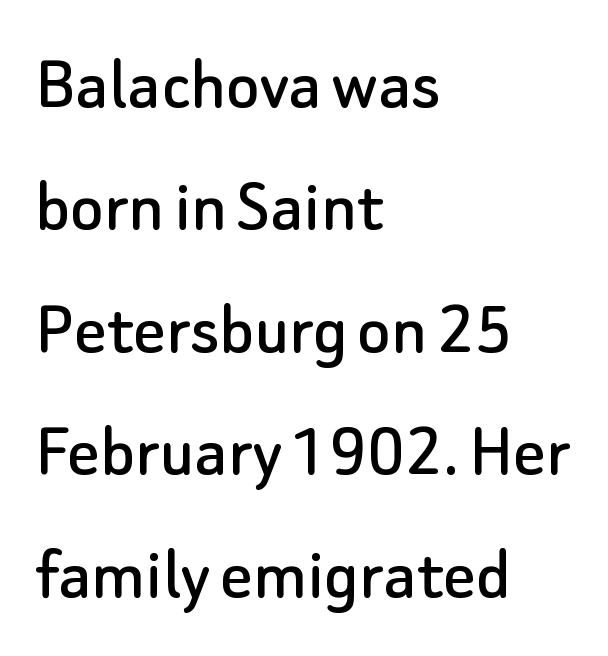
{"serif": "no", "italic": "no", "width": "normal", "stroke_contrast": "low", "x_height": "small", "monospaced": "no", "underline": "no", "align": "left", "line_spacing": "normal", "line_spacing_ratio": 1.55, "letter_spacing": "normal", "letter_spacing_em": 0.0, "glyph_px": 79}
